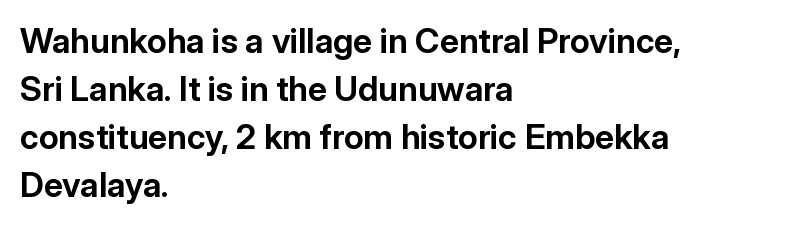
Q: Is the text bold? A: Yes.
Q: Is the text italic (slanted)? A: No, it is upright.
Q: Is the typeface a serif or a sans-serif typeface? A: Sans-serif.
Q: Is the text underlined? A: No.
Q: How is the paragraph aligned? A: Left-aligned.
Q: Is the spacing between letters normal or unusually wide? A: Normal.
Q: Is the spacing between lines tight, normal or loose? A: Normal.
Q: Width (condensed, normal, or wide)? A: Normal.
Q: Stroke contrast? A: Low.
Q: x-height? A: Medium.
Q: Monospaced? A: No.
